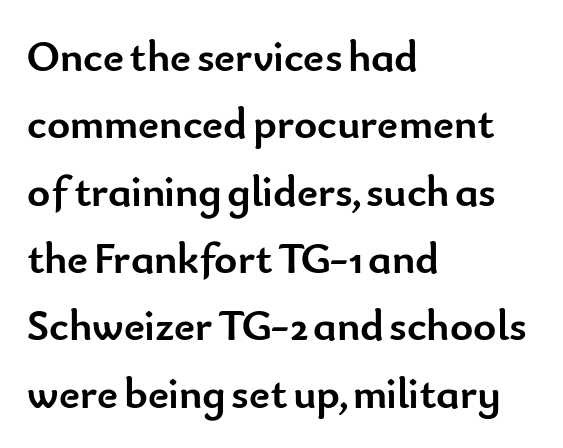
Q: Is the text bold? A: Yes.
Q: Is the text italic (slanted)? A: No, it is upright.
Q: Is the typeface a serif or a sans-serif typeface? A: Sans-serif.
Q: Is the text underlined? A: No.
Q: How is the paragraph aligned? A: Left-aligned.
Q: Is the spacing between letters normal or unusually wide? A: Normal.
Q: Is the spacing between lines tight, normal or loose? A: Normal.
Q: Width (condensed, normal, or wide)? A: Normal.
Q: Stroke contrast? A: Low.
Q: x-height? A: Small.
Q: Monospaced? A: No.
